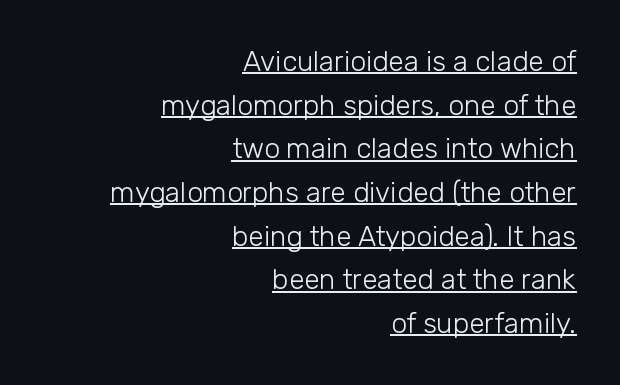
The image shows 28 px light sans-serif type, upright; set right-aligned, normal line spacing (1.56x), normal letter spacing, underlined; low stroke contrast and a medium x-height.
